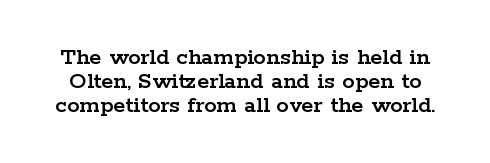
Q: Is the text italic (slanted)? A: No, it is upright.
Q: Is the text underlined? A: No.
Q: Is the spacing between letters normal or unusually wide? A: Normal.
Q: Is the spacing between lines tight, normal or loose? A: Tight.
